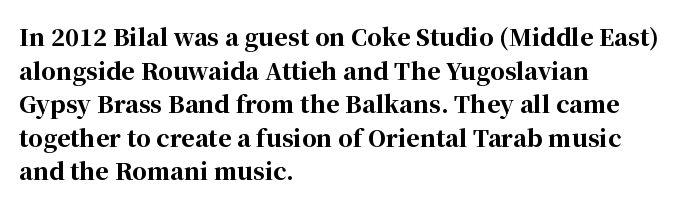
Q: Is the text bold? A: Yes.
Q: Is the text italic (slanted)? A: No, it is upright.
Q: Is the text underlined? A: No.
Q: How is the paragraph aligned? A: Left-aligned.
Q: Is the spacing between letters normal or unusually wide? A: Normal.
Q: Is the spacing between lines tight, normal or loose? A: Normal.
